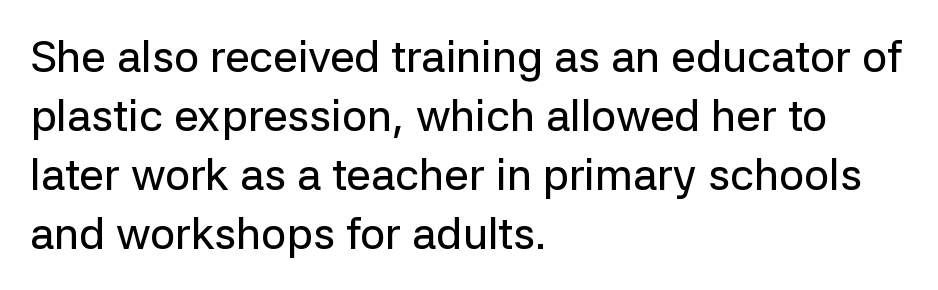
Q: Is the text italic (slanted)? A: No, it is upright.
Q: Is the typeface a serif or a sans-serif typeface? A: Sans-serif.
Q: Is the text underlined? A: No.
Q: How is the paragraph aligned? A: Left-aligned.
Q: Is the spacing between letters normal or unusually wide? A: Normal.
Q: Is the spacing between lines tight, normal or loose? A: Normal.
Q: Width (condensed, normal, or wide)? A: Normal.
Q: Stroke contrast? A: Low.
Q: x-height? A: Medium.
Q: Monospaced? A: No.
